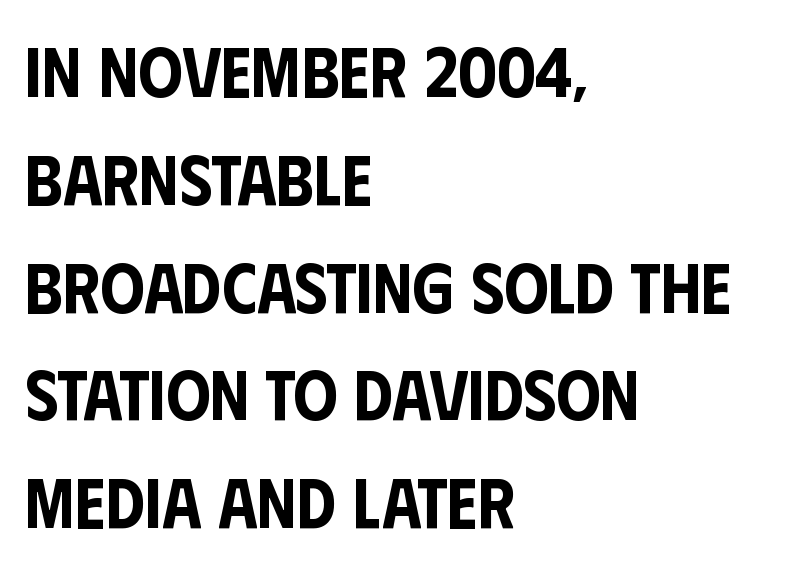
The image shows 70 px condensed sans-serif type, upright; set left-aligned, normal line spacing (1.54x), normal letter spacing, not underlined; low stroke contrast and a large x-height.
